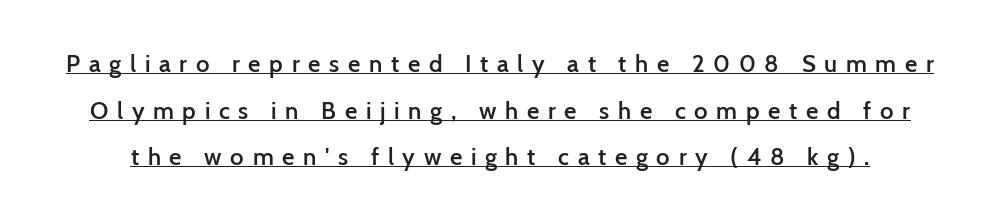
{"italic": "no", "bold": "semi", "underline": "yes", "line_spacing": "loose", "line_spacing_ratio": 1.94, "letter_spacing": "wide", "letter_spacing_em": 0.36, "glyph_px": 24}
